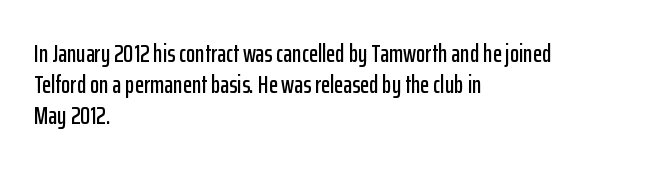
The image shows 24 px text type, upright; set left-aligned, normal line spacing (1.29x), normal letter spacing, not underlined.
